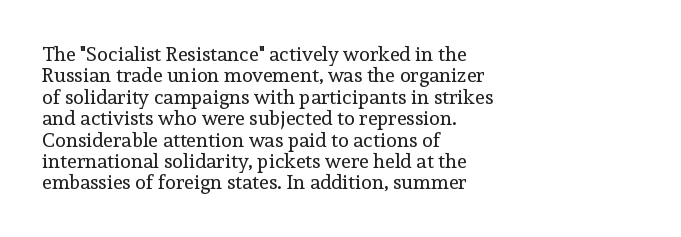
The image shows 20 px text type, upright; set left-aligned, tight line spacing (1.07x), normal letter spacing, not underlined.
